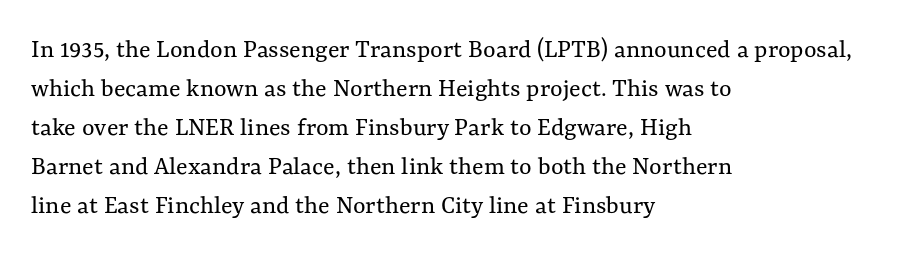
Nothing heavy about these letters — not bold at all. The block of text has a typical density, with ordinary space between rows. Posture: straight, roman, zero tilt. Quick note: underline off. The letterforms sit shoulder to shoulder at normal distance.
